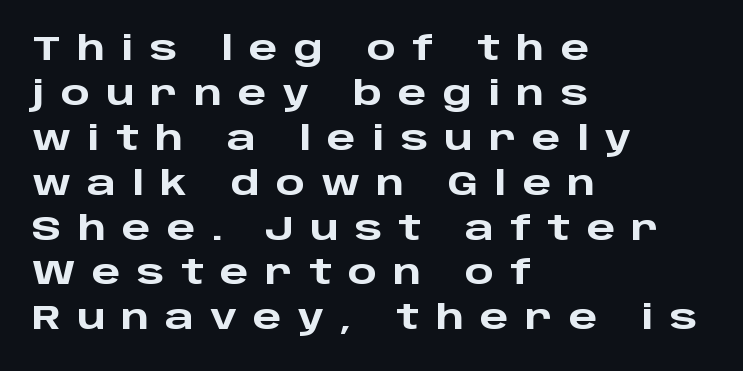
Is there any slant? The stems are plumb. Looks like regular typesetting: each glyph gets only the width it needs. Caption: multi-line text, flush left, ragged right. The glyphs in this specimen are sans serif.
